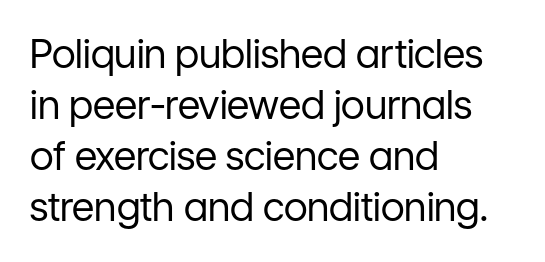
{"serif": "no", "italic": "no", "bold": "no", "weight": "regular", "width": "normal", "stroke_contrast": "low", "x_height": "medium", "monospaced": "no", "underline": "no", "align": "left", "line_spacing": "normal", "line_spacing_ratio": 1.31, "letter_spacing": "normal", "letter_spacing_em": 0.0, "glyph_px": 39}
